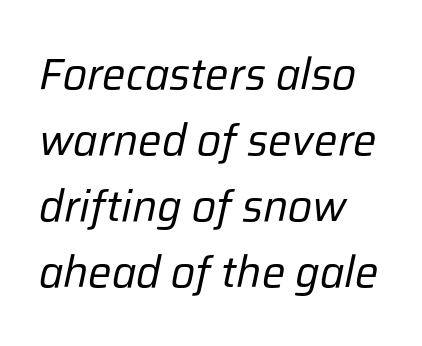
Q: Is the text bold? A: No.
Q: Is the text italic (slanted)? A: Yes, it leans right by about 12 degrees.
Q: Is the text underlined? A: No.
Q: How is the paragraph aligned? A: Left-aligned.
Q: Is the spacing between letters normal or unusually wide? A: Normal.
Q: Is the spacing between lines tight, normal or loose? A: Normal.
Q: Width (condensed, normal, or wide)? A: Normal.
Q: Stroke contrast? A: Low.
Q: x-height? A: Medium.
Q: Monospaced? A: No.
